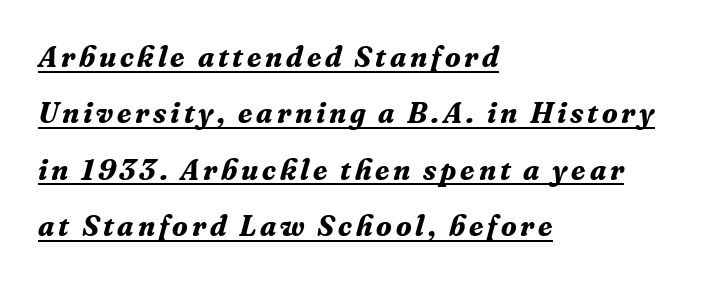
{"serif": "yes", "italic": "yes", "lean": "right", "slant_degrees": 16, "bold": "yes", "weight": "bold", "width": "normal", "stroke_contrast": "medium", "x_height": "medium", "monospaced": "no", "underline": "yes", "align": "left", "line_spacing": "loose", "line_spacing_ratio": 1.94, "glyph_px": 29}
